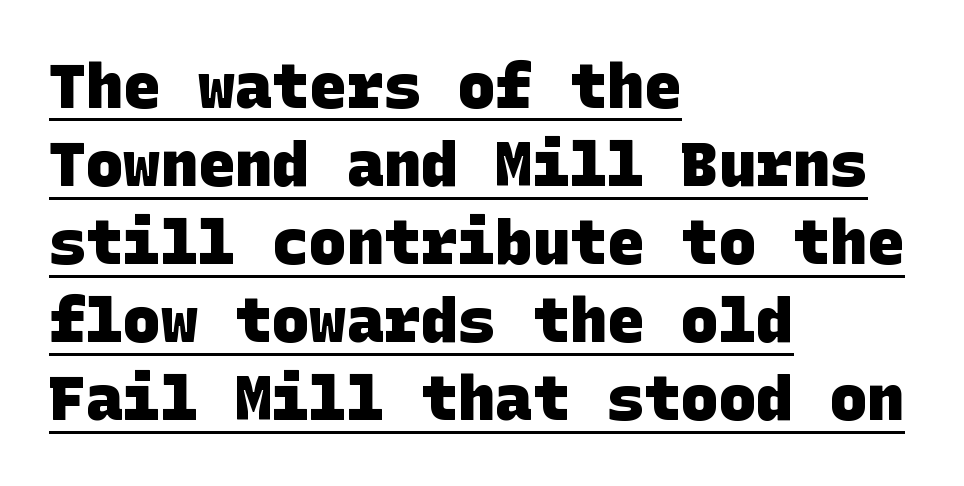
{"serif": "no", "bold": "yes", "weight": "heavy", "width": "normal", "stroke_contrast": "low", "x_height": "large", "underline": "yes", "align": "left", "line_spacing": "normal", "line_spacing_ratio": 1.26, "letter_spacing": "normal", "letter_spacing_em": 0.0, "glyph_px": 62}
